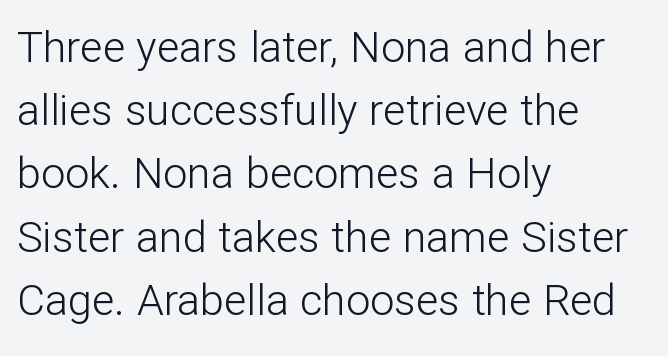
The image shows 43 px light sans-serif type, upright; set left-aligned, normal line spacing (1.47x), normal letter spacing, not underlined; low stroke contrast and a medium x-height.
